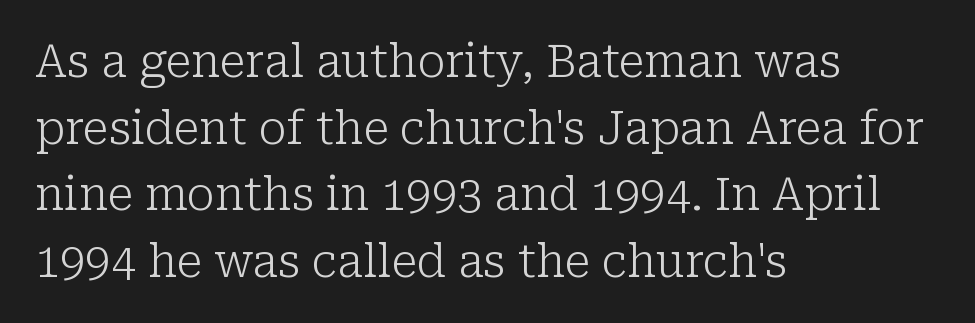
The image shows 45 px light serif type, upright; set left-aligned, normal line spacing (1.48x), normal letter spacing, not underlined; low stroke contrast and a medium x-height.
